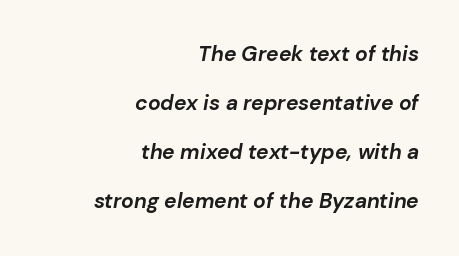
{"italic": "yes", "lean": "right", "slant_degrees": 10, "bold": "yes", "underline": "no", "align": "right", "line_spacing": "loose", "line_spacing_ratio": 2.34, "letter_spacing": "normal", "letter_spacing_em": 0.0, "glyph_px": 21}
